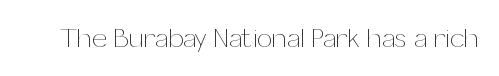
The image shows 27 px text type, upright; set normal letter spacing, not underlined.
